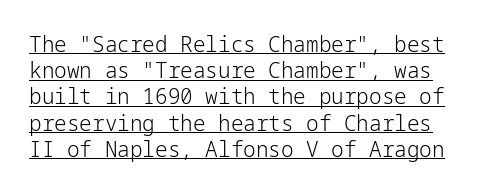
Q: Is the text bold? A: No.
Q: Is the text italic (slanted)? A: No, it is upright.
Q: Is the text underlined? A: Yes.
Q: Is the spacing between letters normal or unusually wide? A: Normal.
Q: Is the spacing between lines tight, normal or loose? A: Normal.
